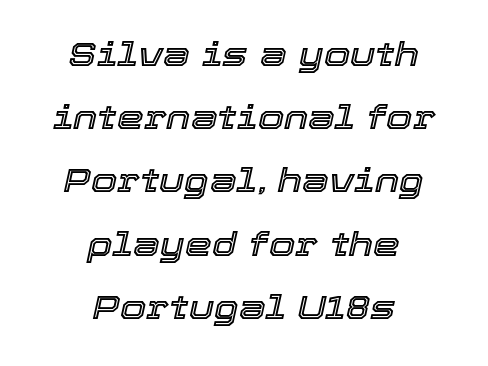
{"italic": "yes", "lean": "right", "slant_degrees": 12, "width": "normal", "x_height": "medium", "monospaced": "no", "underline": "no", "align": "center", "line_spacing_ratio": 1.86, "letter_spacing": "normal", "letter_spacing_em": 0.0, "glyph_px": 34}
